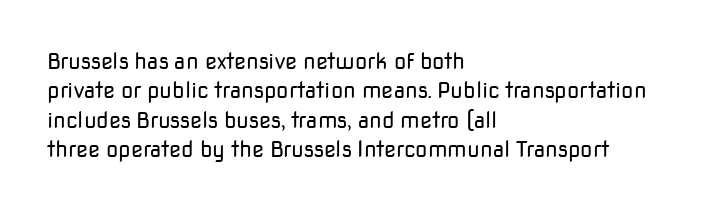
Bare-footed words on every line. Every stem runs plumb, perpendicular to the baseline. The typesetting does not lean heavy: it is not bold. Tracking value appears to be zero — textbook default spacing. The vertical gap from one line to the next is medium.
